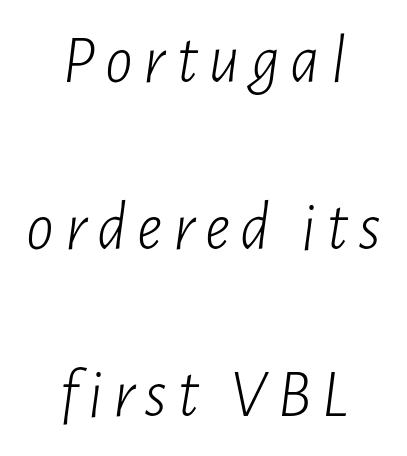
The letters advance in unequal steps, a hallmark of proportional type. Every character sits at an angle, as italics do. Words float on clear page, feet unadorned. Quick note: interline space is abundant. Heft: none added — not bold. Every row of glyphs is offset so its center matches the block's center.
